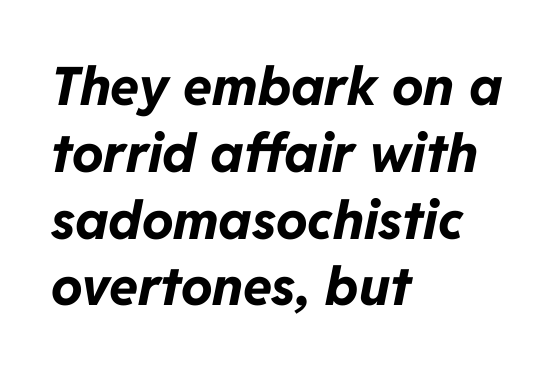
Q: Is the text bold? A: Yes.
Q: Is the text italic (slanted)? A: Yes, it leans right by about 11 degrees.
Q: Is the text underlined? A: No.
Q: How is the paragraph aligned? A: Left-aligned.
Q: Is the spacing between letters normal or unusually wide? A: Normal.
Q: Is the spacing between lines tight, normal or loose? A: Normal.
Q: Width (condensed, normal, or wide)? A: Normal.
Q: Stroke contrast? A: Low.
Q: x-height? A: Medium.
Q: Monospaced? A: No.
